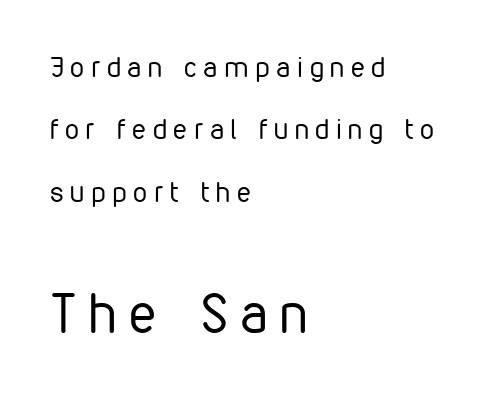
{"serif": "no", "italic": "no", "bold": "no", "weight": "regular", "width": "condensed", "stroke_contrast": "low", "x_height": "medium", "monospaced": "no", "underline": "no", "align": "left", "line_spacing": "loose", "line_spacing_ratio": 2.23, "letter_spacing": "wide", "letter_spacing_em": 0.24, "larger_block": "second", "size_ratio": 1.96, "glyph_px": 55}
